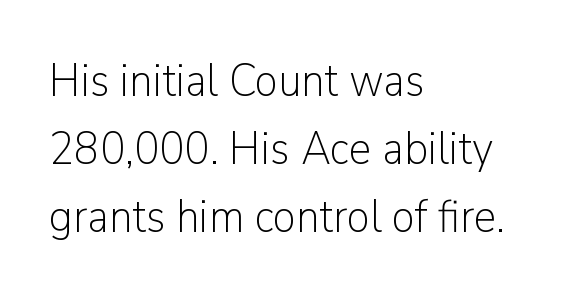
The image shows 46 px light sans-serif type, upright; set left-aligned, normal line spacing (1.48x), normal letter spacing, not underlined; low stroke contrast and a medium x-height.
